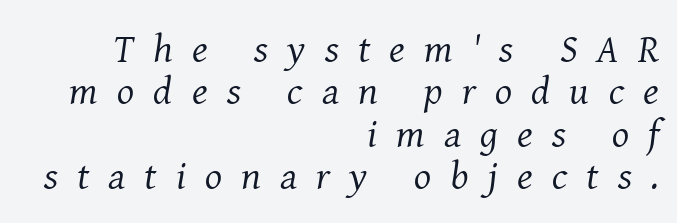
{"serif": "yes", "italic": "yes", "lean": "right", "slant_degrees": 8, "bold": "no", "weight": "regular", "width": "normal", "stroke_contrast": "medium", "x_height": "medium", "monospaced": "no", "underline": "no", "align": "right", "line_spacing": "tight", "line_spacing_ratio": 1.06, "letter_spacing": "wide", "letter_spacing_em": 0.48, "glyph_px": 40}
